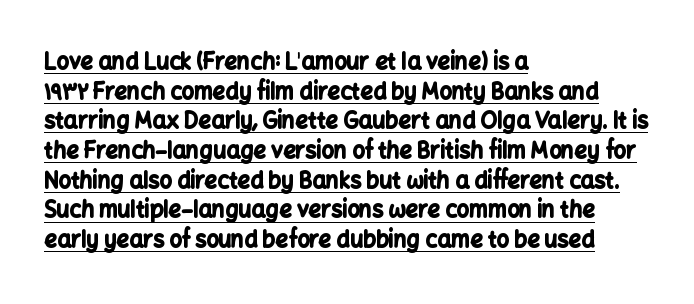
Look at the stroke-to-counter ratio: heavy, a bold. In terms of posture, this sample is upright. These characters rest on top of a visible drawn line. Horizontal alignment here is leftward, the default for most running prose.
